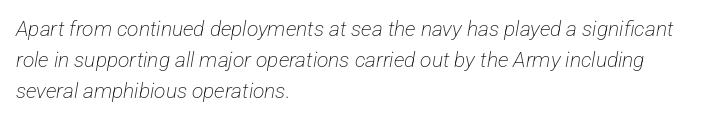
Q: Is the text bold? A: No.
Q: Is the text underlined? A: No.
Q: How is the paragraph aligned? A: Left-aligned.
Q: Is the spacing between letters normal or unusually wide? A: Normal.
Q: Is the spacing between lines tight, normal or loose? A: Normal.
